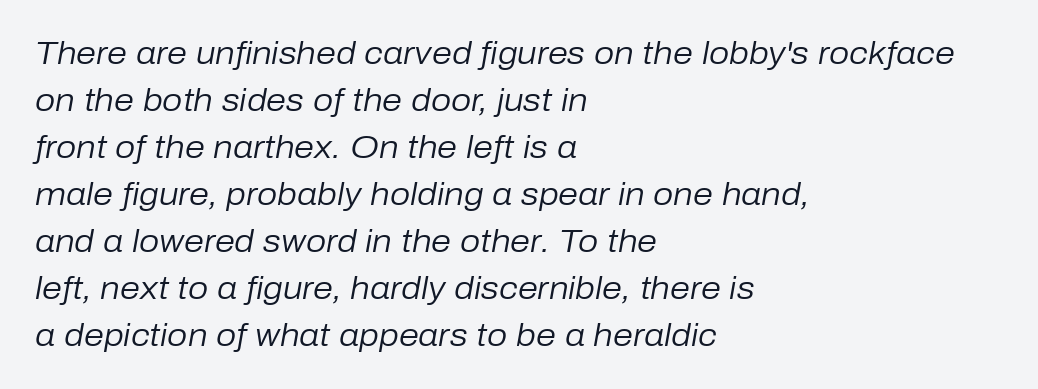
Q: Is the text bold? A: No.
Q: Is the text italic (slanted)? A: Yes, it leans right by about 10 degrees.
Q: Is the text underlined? A: No.
Q: How is the paragraph aligned? A: Left-aligned.
Q: Is the spacing between letters normal or unusually wide? A: Normal.
Q: Is the spacing between lines tight, normal or loose? A: Normal.
Q: Width (condensed, normal, or wide)? A: Normal.
Q: Stroke contrast? A: Low.
Q: x-height? A: Medium.
Q: Monospaced? A: No.
